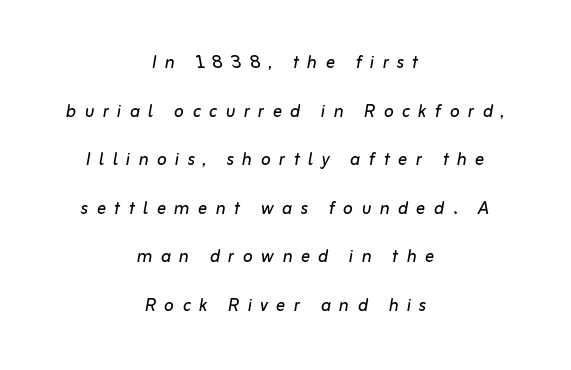
Heft: none added — not bold. The words here are not underlined. Short note: letters widely spaced. Which margin do the lines hug? Neither — every line sits in the middle.
